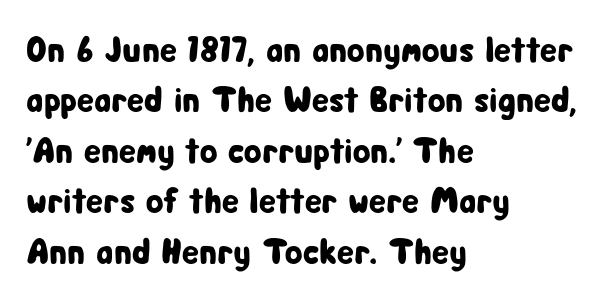
When letters stand straight like this, we call the style roman or upright. Does the type have serifs? No, each stem ends abruptly. Regular leading. Observe the ordinary spacing: letters are neighbours, not strangers. These lines are rendered in a variable-pitch font. The baseline area is clear.
